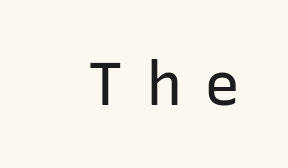
These glyphs show unthickened strokes, regular width or finer. The string is rendered with underlining switched off. What stands out about the letter spacing? Its width — letters are far apart. Every character sits straight up, as roman type does. The passage shown is typed in a proportional face where columns would drift.
